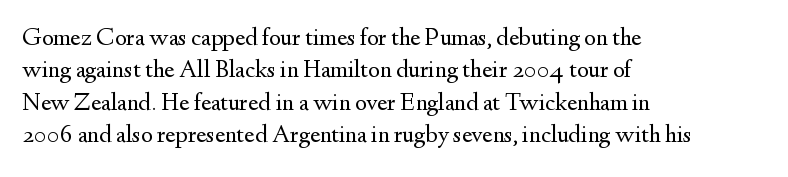
The words here are not underlined. Whoever set this chose a conventional vertical rhythm. Honestly, the letter spacing is just normal — you wouldn't notice it. Tall strokes in this sample are plumb rather than angled. Compared with a centered layout, this one pins lines to the left instead. The weight tops out at a normal text grade.
